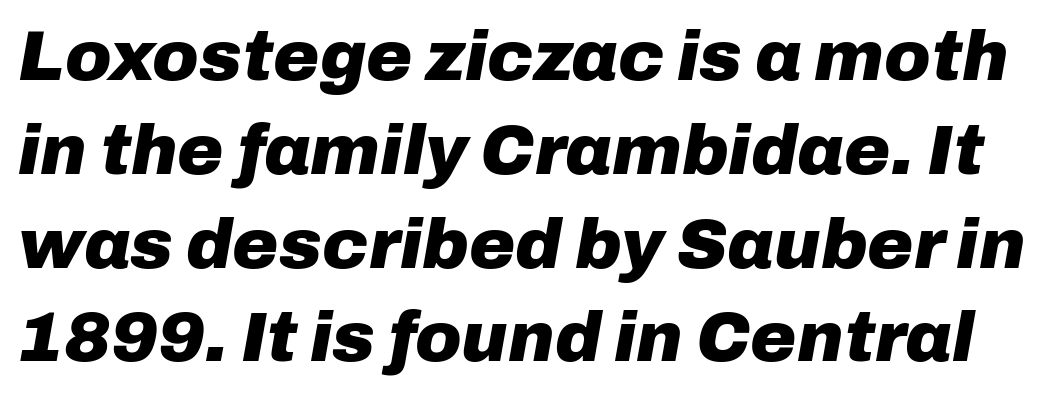
{"italic": "yes", "lean": "right", "slant_degrees": 10, "bold": "yes", "weight": "heavy", "width": "normal", "stroke_contrast": "low", "x_height": "medium", "monospaced": "no", "underline": "no", "line_spacing": "normal", "line_spacing_ratio": 1.34, "letter_spacing": "normal", "letter_spacing_em": 0.0, "glyph_px": 70}
